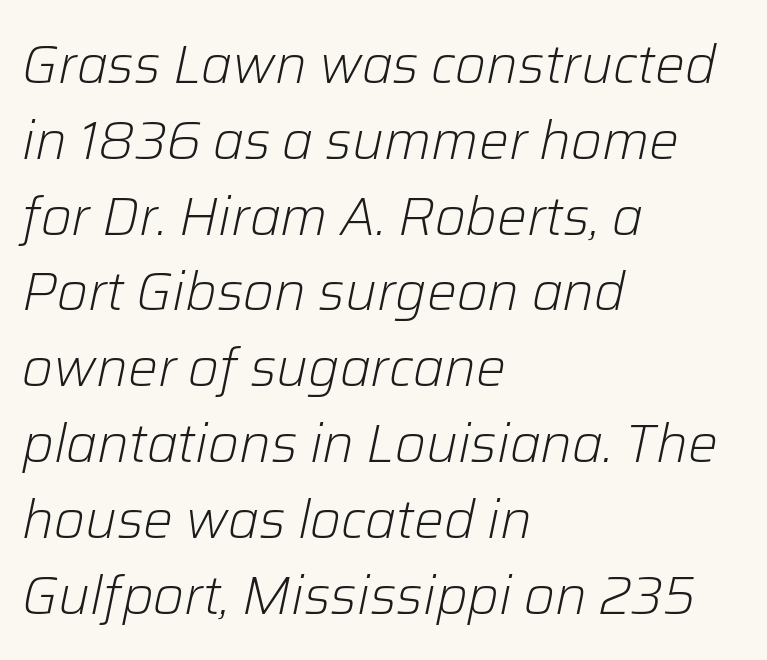
Q: Is the text bold? A: No.
Q: Is the text italic (slanted)? A: Yes, it leans right by about 12 degrees.
Q: Is the text underlined? A: No.
Q: How is the paragraph aligned? A: Left-aligned.
Q: Is the spacing between letters normal or unusually wide? A: Normal.
Q: Is the spacing between lines tight, normal or loose? A: Normal.
Q: Width (condensed, normal, or wide)? A: Normal.
Q: Stroke contrast? A: Low.
Q: x-height? A: Medium.
Q: Monospaced? A: No.
